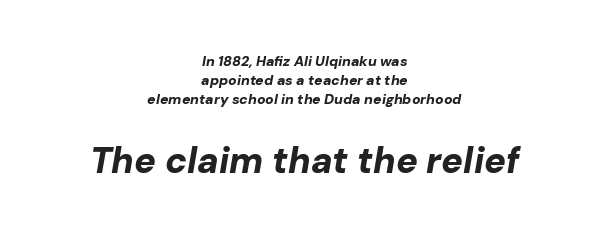
Q: Is the text bold? A: Yes.
Q: Is the text italic (slanted)? A: Yes, it leans right by about 10 degrees.
Q: Is the text underlined? A: No.
Q: How is the paragraph aligned? A: Centered.
Q: Is the spacing between letters normal or unusually wide? A: Normal.
Q: Is the spacing between lines tight, normal or loose? A: Normal.
Q: Which block of text is set in a larger size, the first (top) or the second (bottom)? A: The second (bottom) one.
Q: Width (condensed, normal, or wide)? A: Normal.
Q: Stroke contrast? A: Low.
Q: x-height? A: Medium.
Q: Monospaced? A: No.
